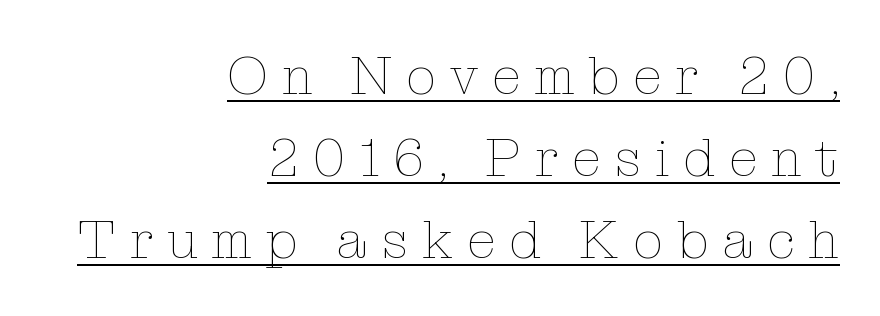
Q: Is the text bold? A: No.
Q: Is the text italic (slanted)? A: No, it is upright.
Q: Is the text underlined? A: Yes.
Q: How is the paragraph aligned? A: Right-aligned.
Q: Is the spacing between letters normal or unusually wide? A: Unusually wide.
Q: Is the spacing between lines tight, normal or loose? A: Normal.
Q: Width (condensed, normal, or wide)? A: Normal.
Q: Stroke contrast? A: Low.
Q: x-height? A: Medium.
Q: Monospaced? A: No.
